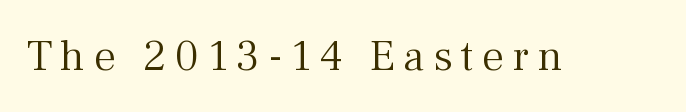
{"serif": "yes", "italic": "no", "bold": "no", "weight": "light", "width": "normal", "stroke_contrast": "medium", "x_height": "medium", "monospaced": "no", "underline": "no", "glyph_px": 44}
